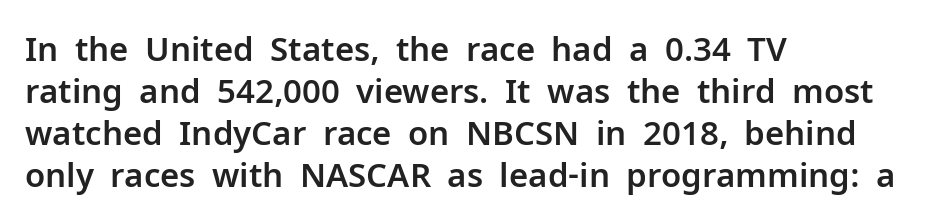
A typesetter would label this face a sans. Horizontal bands of white between lines are of average thickness. Here the designer chose a conventional face with non-uniform glyph widths. Characters remain perfectly vertical along every line. Line beginnings align vertically; line endings do not.
